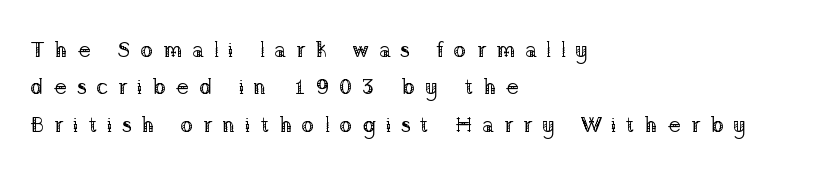
Descender tails drop into unmarked territory. A roman cut, with each character standing at attention. Weight: in the light-to-regular range. The ragged edge is on the right, which tells us the setting is flush left. Tracking here is generous; glyphs stand well apart from one another. Does the leading feel generous? No, just average.
